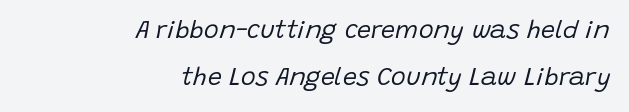
The image shows 25 px text type, italic (leaning right); set right-aligned, line spacing 1.89x, normal letter spacing, not underlined.
